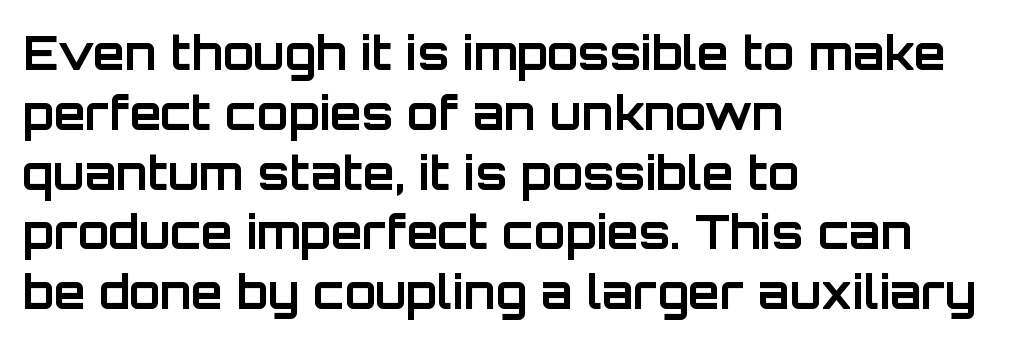
{"serif": "no", "italic": "no", "bold": "yes", "weight": "bold", "width": "normal", "stroke_contrast": "low", "x_height": "large", "monospaced": "no", "underline": "no", "align": "left", "line_spacing": "normal", "line_spacing_ratio": 1.3, "letter_spacing": "normal", "letter_spacing_em": 0.0, "glyph_px": 46}
